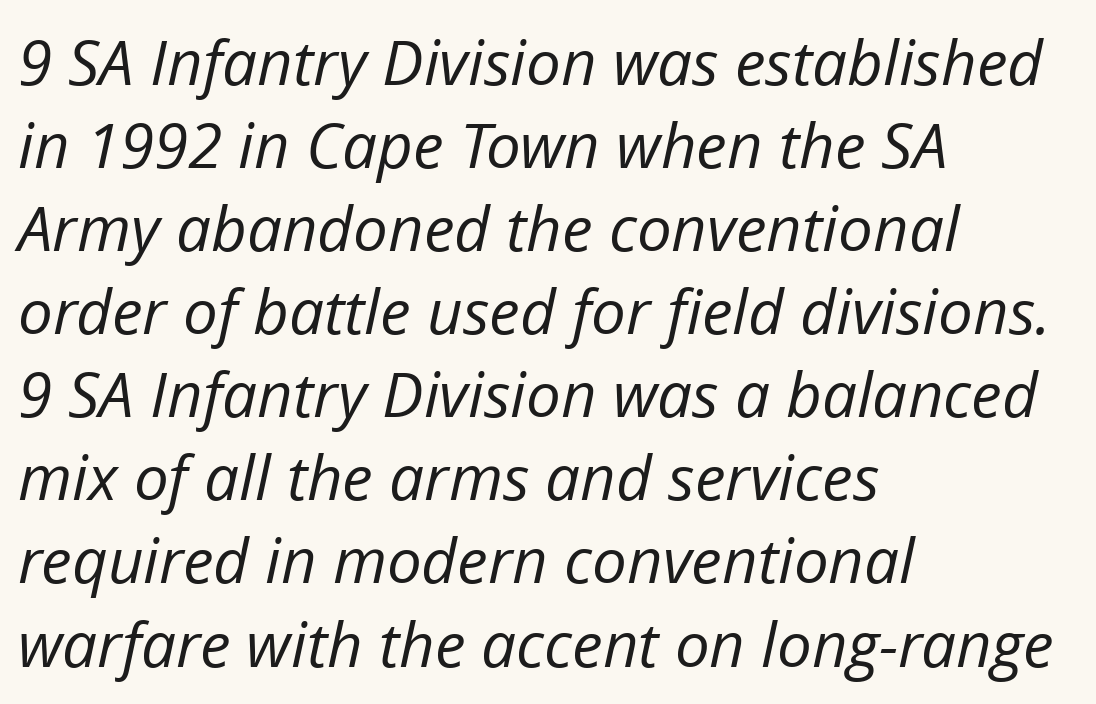
{"italic": "yes", "lean": "right", "slant_degrees": 12, "bold": "no", "weight": "regular", "width": "normal", "stroke_contrast": "low", "x_height": "medium", "monospaced": "no", "underline": "no", "align": "left", "line_spacing": "normal", "line_spacing_ratio": 1.34, "letter_spacing": "normal", "letter_spacing_em": 0.0, "glyph_px": 62}
